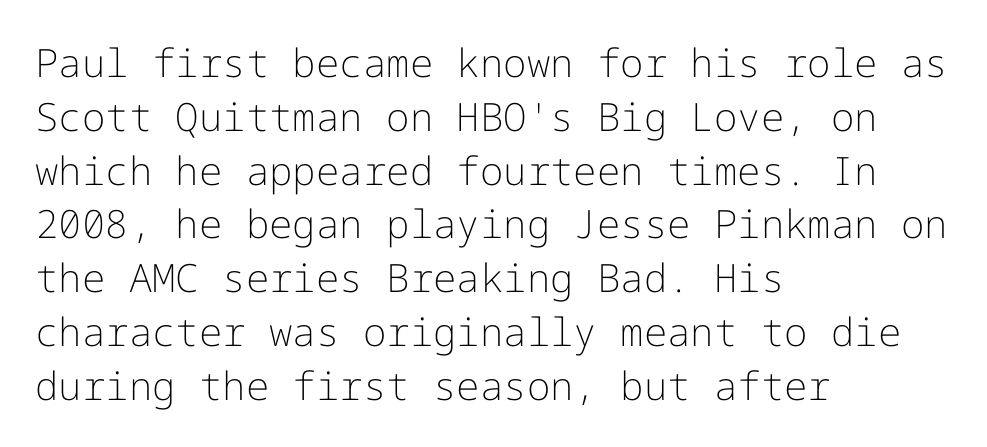
Q: Is the text bold? A: No.
Q: Is the text italic (slanted)? A: No, it is upright.
Q: Is the typeface a serif or a sans-serif typeface? A: Sans-serif.
Q: Is the text underlined? A: No.
Q: How is the paragraph aligned? A: Left-aligned.
Q: Is the spacing between letters normal or unusually wide? A: Normal.
Q: Is the spacing between lines tight, normal or loose? A: Normal.
Q: Width (condensed, normal, or wide)? A: Normal.
Q: Stroke contrast? A: Low.
Q: x-height? A: Medium.
